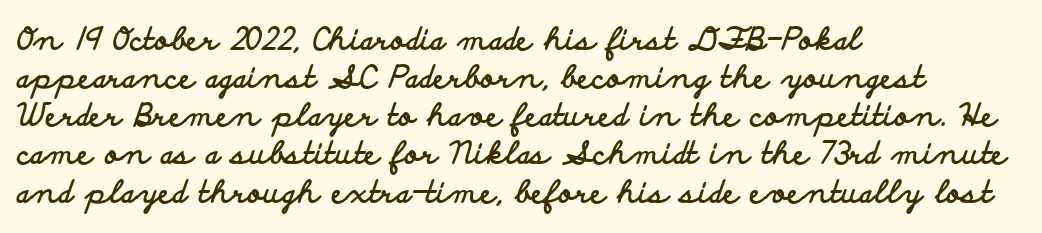
Any mark beneath the type? The region is blank. Character widths vary here, with narrow letters taking less room than wide ones. Casual observation: everything's shoved over to the left.
